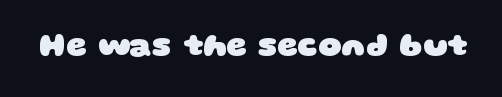
Q: Is the text bold? A: Yes.
Q: Is the typeface a serif or a sans-serif typeface? A: Sans-serif.
Q: Is the text underlined? A: No.
Q: Is the spacing between letters normal or unusually wide? A: Normal.
Q: Width (condensed, normal, or wide)? A: Wide.
Q: Stroke contrast? A: Low.
Q: x-height? A: Large.
Q: Monospaced? A: No.
